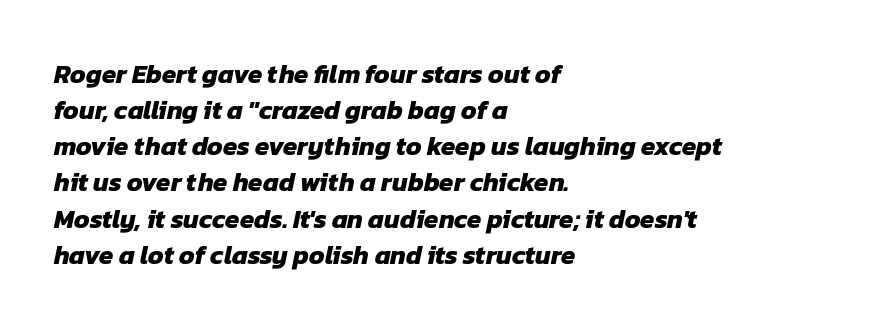
Q: Is the text bold? A: Yes.
Q: Is the text underlined? A: No.
Q: How is the paragraph aligned? A: Left-aligned.
Q: Is the spacing between letters normal or unusually wide? A: Normal.
Q: Is the spacing between lines tight, normal or loose? A: Normal.
